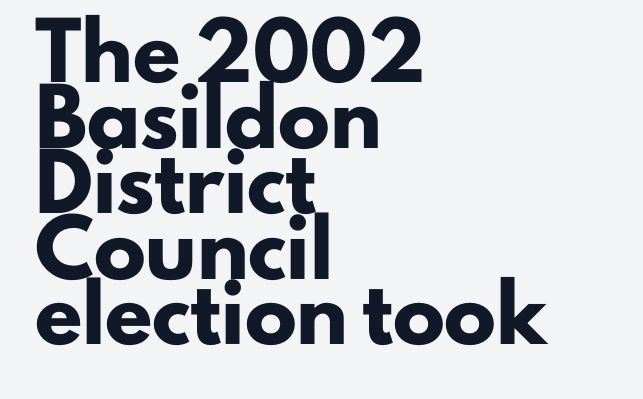
Q: Is the text bold? A: Yes.
Q: Is the text italic (slanted)? A: No, it is upright.
Q: Is the typeface a serif or a sans-serif typeface? A: Sans-serif.
Q: Is the text underlined? A: No.
Q: How is the paragraph aligned? A: Left-aligned.
Q: Is the spacing between letters normal or unusually wide? A: Normal.
Q: Is the spacing between lines tight, normal or loose? A: Normal.
Q: Width (condensed, normal, or wide)? A: Normal.
Q: Stroke contrast? A: Low.
Q: x-height? A: Small.
Q: Monospaced? A: No.
